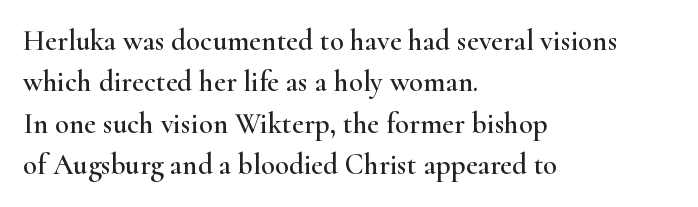
{"serif": "yes", "italic": "no", "width": "wide", "stroke_contrast": "high", "x_height": "small", "monospaced": "no", "underline": "no", "align": "left", "line_spacing": "normal", "line_spacing_ratio": 1.43, "letter_spacing": "normal", "letter_spacing_em": 0.0, "glyph_px": 29}
